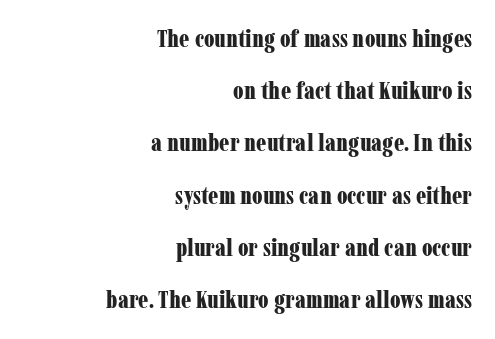
{"italic": "no", "bold": "yes", "underline": "no", "align": "right", "line_spacing": "loose", "line_spacing_ratio": 2.09, "letter_spacing": "normal", "letter_spacing_em": 0.0, "glyph_px": 25}
